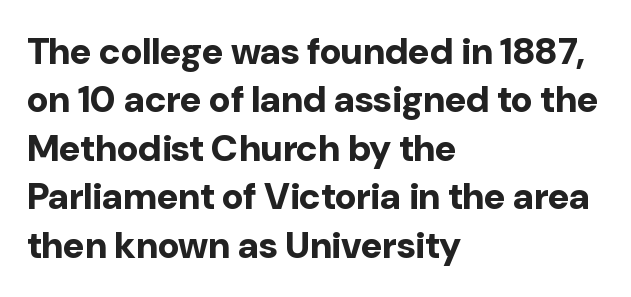
Check under the words: just untouched page. There is no visible air inserted between adjacent glyphs. Note the varied advance widths — an 'i' is clearly narrower than an 'm'. What kind of face is this? One without serifs — a sans.
